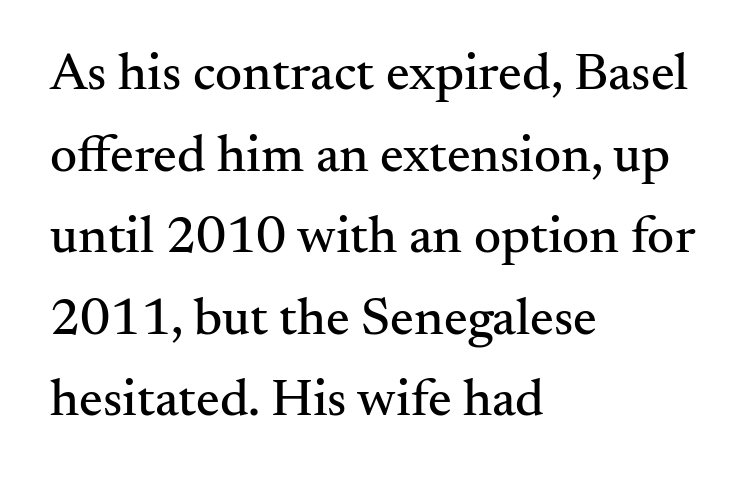
Glance below the letters and you will spot only blank space. A typesetter would call this proportional, since set widths differ per character. Left-aligned paragraph, ragged on the right. Italic: no, the glyphs are upright roman. Short note: letters normally spaced.
